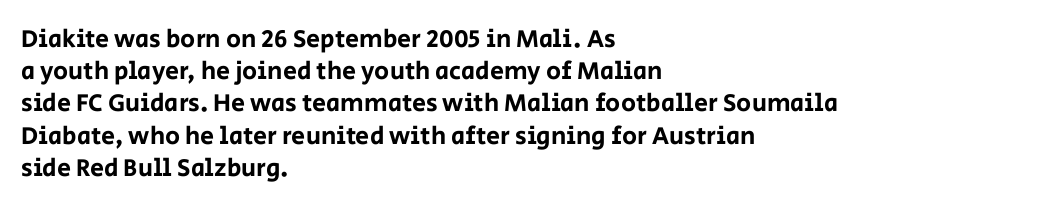
{"italic": "no", "underline": "no", "align": "left", "line_spacing": "normal", "line_spacing_ratio": 1.29, "letter_spacing": "normal", "letter_spacing_em": 0.0, "glyph_px": 25}
